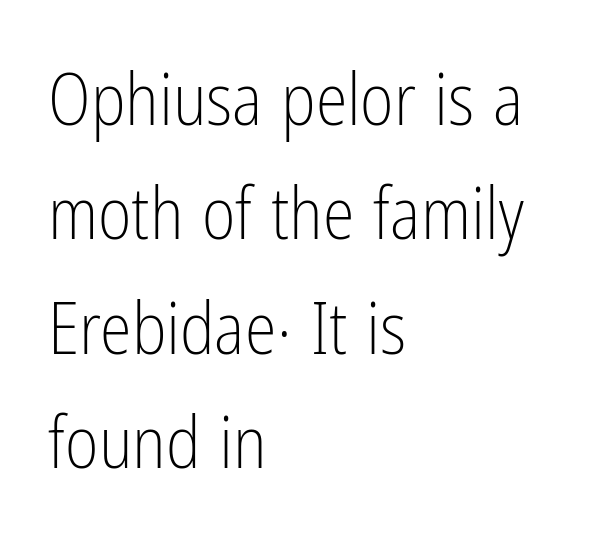
{"serif": "no", "italic": "no", "bold": "no", "weight": "light", "width": "condensed", "stroke_contrast": "low", "x_height": "medium", "monospaced": "no", "underline": "no", "align": "left", "line_spacing": "normal", "line_spacing_ratio": 1.59, "letter_spacing": "normal", "letter_spacing_em": 0.0, "glyph_px": 72}
